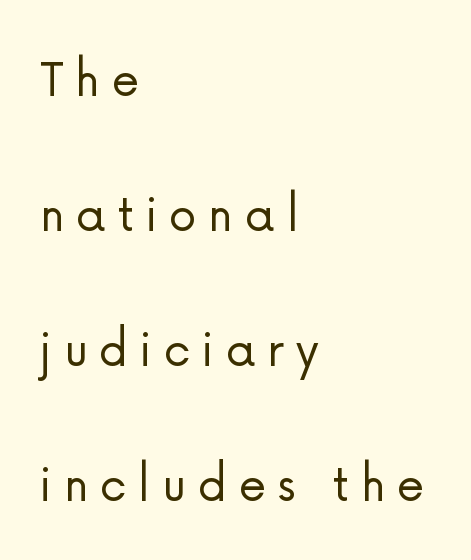
The image shows 56 px light sans-serif type, upright; set left-aligned, loose line spacing (2.41x), unusually wide letter spacing (+0.21 em), not underlined; low stroke contrast and a medium x-height.
